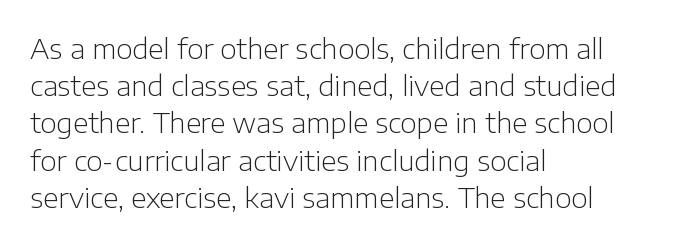
The typeface has the unassuming heft of standard copy or less. The paragraph shown leans on its left margin. The rendering shows plain stroke endings on the letterforms — a sans-serif design. This rendering leaves character spacing at its baseline value. Bare-footed words on every line. Tall strokes in this sample are plumb rather than angled.
